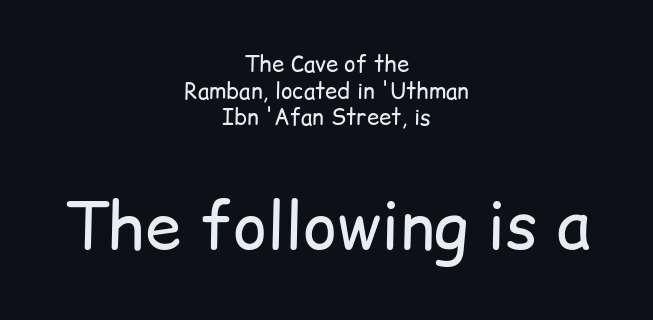
Q: Is the text bold? A: No.
Q: Is the text italic (slanted)? A: No, it is upright.
Q: Is the typeface a serif or a sans-serif typeface? A: Sans-serif.
Q: Is the text underlined? A: No.
Q: How is the paragraph aligned? A: Centered.
Q: Is the spacing between letters normal or unusually wide? A: Normal.
Q: Which block of text is set in a larger size, the first (top) or the second (bottom)? A: The second (bottom) one.
Q: Width (condensed, normal, or wide)? A: Normal.
Q: Stroke contrast? A: Low.
Q: x-height? A: Medium.
Q: Monospaced? A: No.
